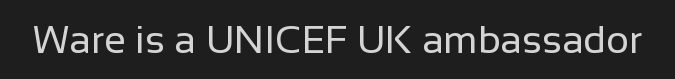
{"serif": "no", "italic": "no", "bold": "no", "weight": "regular", "width": "normal", "stroke_contrast": "low", "x_height": "medium", "monospaced": "no", "underline": "no", "letter_spacing": "normal", "letter_spacing_em": 0.0, "glyph_px": 39}
